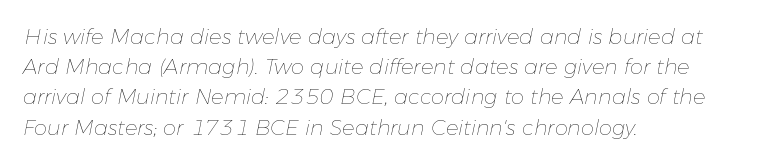
Q: Is the text bold? A: No.
Q: Is the text italic (slanted)? A: Yes, it leans right by about 11 degrees.
Q: Is the text underlined? A: No.
Q: How is the paragraph aligned? A: Left-aligned.
Q: Is the spacing between letters normal or unusually wide? A: Normal.
Q: Is the spacing between lines tight, normal or loose? A: Normal.
